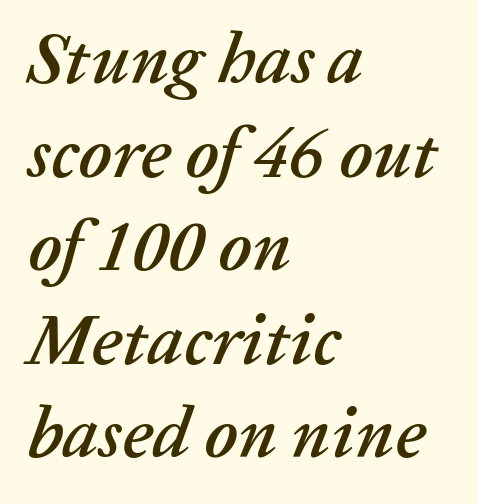
Q: Is the text italic (slanted)? A: Yes, it leans right by about 20 degrees.
Q: Is the text underlined? A: No.
Q: How is the paragraph aligned? A: Left-aligned.
Q: Is the spacing between letters normal or unusually wide? A: Normal.
Q: Is the spacing between lines tight, normal or loose? A: Normal.
Q: Width (condensed, normal, or wide)? A: Normal.
Q: Stroke contrast? A: Low.
Q: x-height? A: Medium.
Q: Monospaced? A: No.
